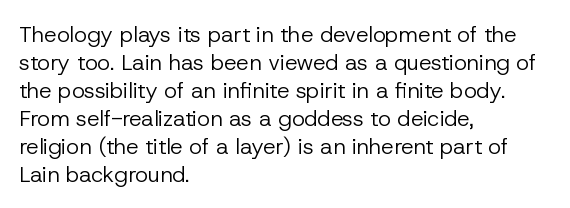
The image shows 22 px text type, upright; set left-aligned, normal line spacing (1.27x), normal letter spacing, not underlined.
